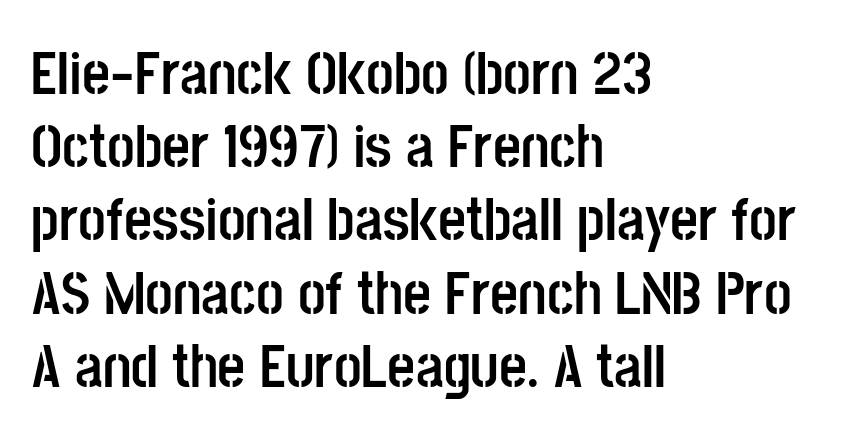
The image shows 61 px semibold, condensed sans-serif type, upright; set left-aligned, line spacing 1.2x, normal letter spacing, not underlined; low stroke contrast and a large x-height.
